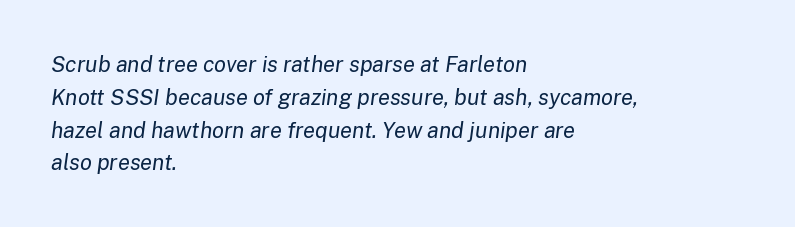
Q: Is the text bold? A: No.
Q: Is the text italic (slanted)? A: Yes, it leans right by about 8 degrees.
Q: Is the text underlined? A: No.
Q: How is the paragraph aligned? A: Left-aligned.
Q: Is the spacing between letters normal or unusually wide? A: Normal.
Q: Is the spacing between lines tight, normal or loose? A: Normal.
